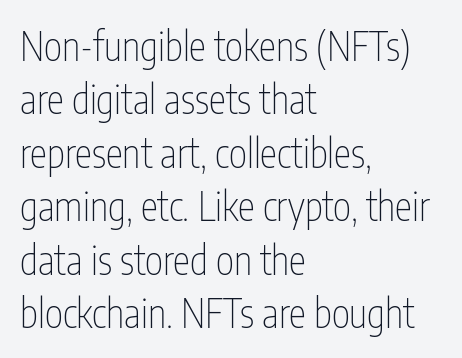
The image shows 39 px thin, condensed sans-serif type, upright; set left-aligned, normal line spacing (1.37x), normal letter spacing, not underlined; low stroke contrast and a medium x-height.
